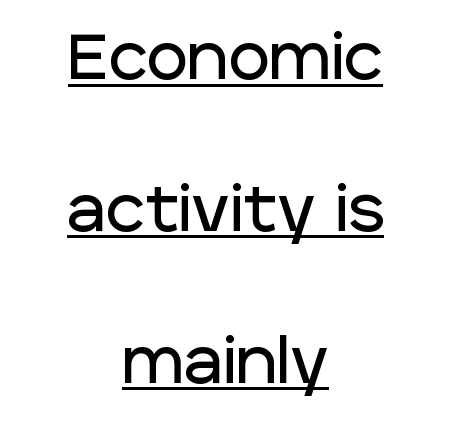
{"serif": "no", "italic": "no", "width": "normal", "stroke_contrast": "low", "x_height": "large", "monospaced": "no", "underline": "yes", "align": "center", "line_spacing": "loose", "line_spacing_ratio": 2.41, "letter_spacing": "normal", "letter_spacing_em": 0.0, "glyph_px": 63}
